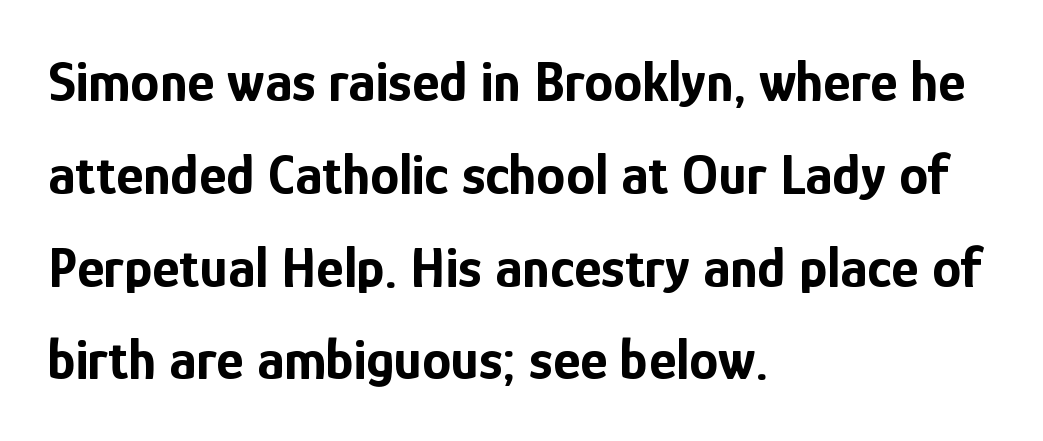
Spacing verdict: proportional, widths tailored to each character. Each row of text sits above clean, open space. To sum up the face: it is a sans, with no serifs. A dark, heavy texture on the line: the type is bold. The designer left line spacing at the default. This rendering leaves character spacing at its baseline value.
